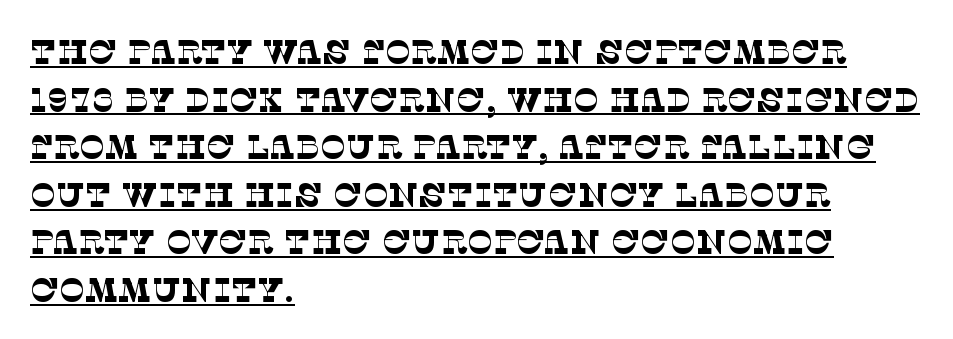
The image shows 34 px thin serif type; set left-aligned, normal line spacing (1.4x), normal letter spacing, underlined; low stroke contrast and a large x-height.
